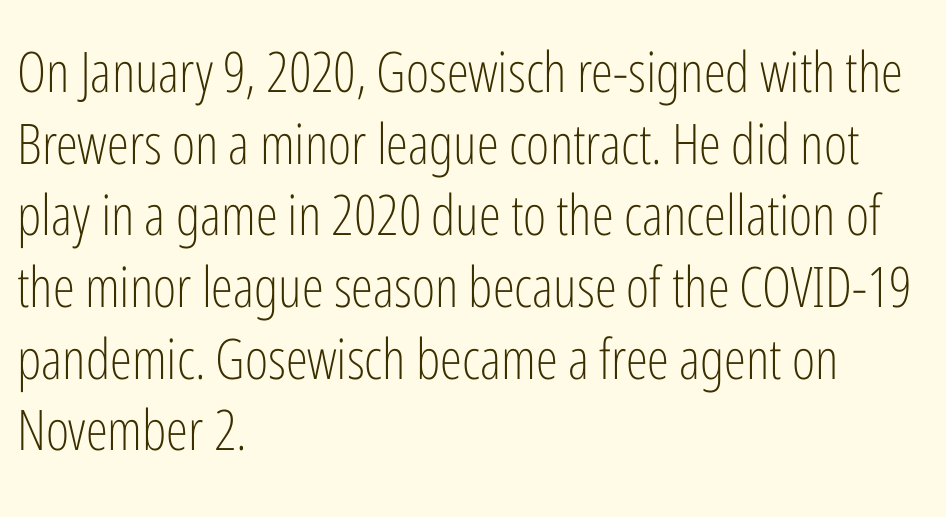
Counters stay open thanks to moderate or lighter strokes. Serif or sans? Sans — the stroke terminals are bare. In terms of leading, this rendering sits right in the middle. Ordinary non-slanted type is in use. A clean baseline with only descenders dipping below it. Nothing unusual about the tracking: characters are spaced as the font intends.
